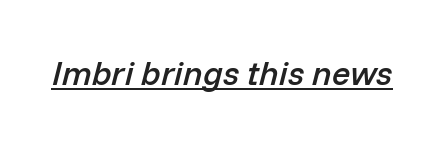
{"italic": "yes", "lean": "right", "slant_degrees": 14, "bold": "semi", "weight": "semibold", "width": "normal", "stroke_contrast": "low", "x_height": "medium", "monospaced": "no", "underline": "yes", "letter_spacing": "normal", "letter_spacing_em": 0.0, "glyph_px": 34}
